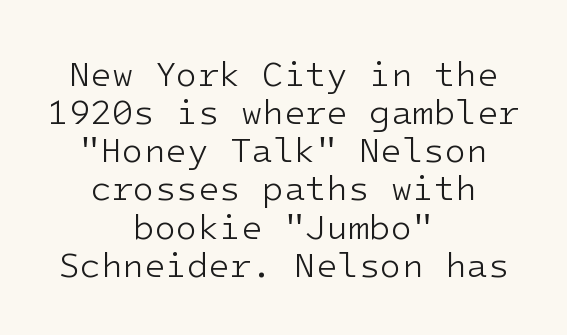
{"serif": "no", "italic": "no", "bold": "no", "weight": "light", "width": "normal", "stroke_contrast": "low", "x_height": "medium", "underline": "no", "align": "center", "line_spacing": "tight", "line_spacing_ratio": 1.09, "letter_spacing": "normal", "letter_spacing_em": 0.0, "glyph_px": 35}
